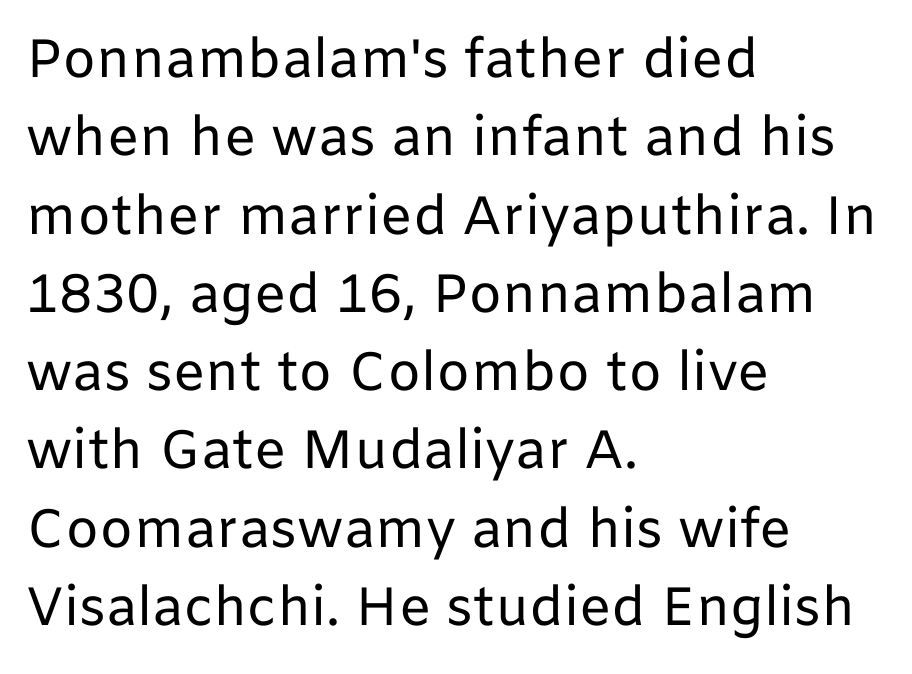
Each letter's strokes conclude bluntly, with no projecting serifs. Does the leading feel generous? No, just average. Here the designer chose a conventional face with non-uniform glyph widths. Letter spacing: default. The gap between lines stays unmarked. Teacher's note: observe the even left margin — that is flush-left alignment.
